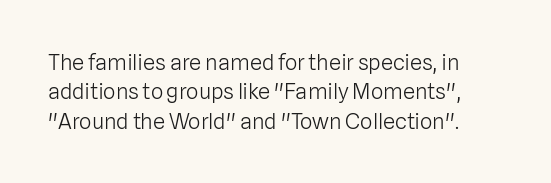
The image shows 22 px text type, upright; set normal line spacing (1.34x), normal letter spacing, not underlined.
